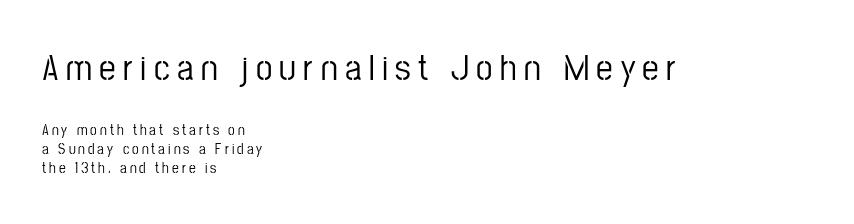
The image shows 37 px condensed sans-serif type, upright; set left-aligned, normal line spacing (1.28x), unusually wide letter spacing (+0.2 em), not underlined; the first (top) block is 2.47x larger; low stroke contrast and a medium x-height.
